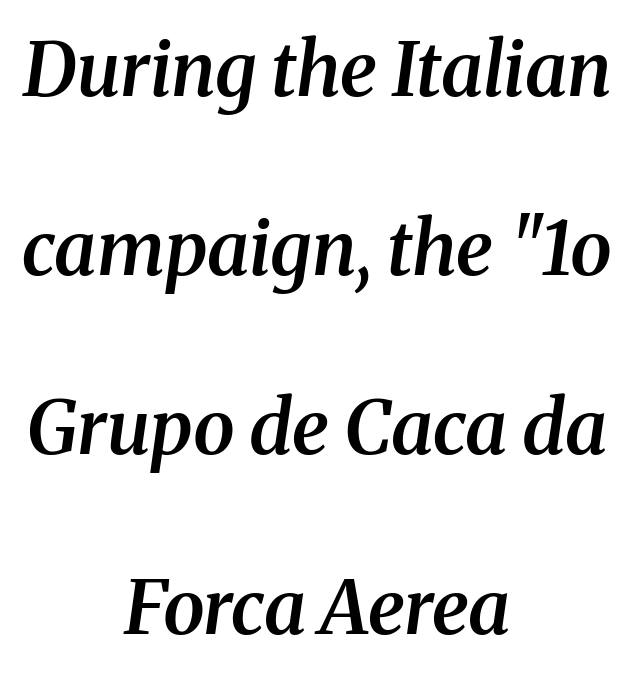
Observe the serifs anchoring each vertical stroke in this sample. The axis of the letterforms is tilted away from vertical. Leading is clearly above the norm, producing a sparse column. Spacing between characters is what you'd get straight out of the box.
